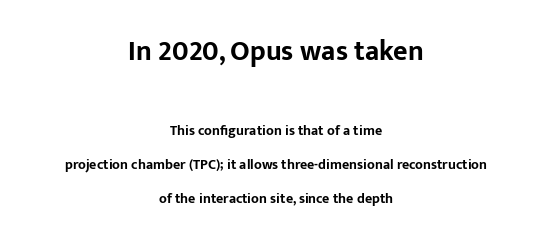
The image shows 28 px bold sans-serif type, upright; set centered, loose line spacing (2.44x), normal letter spacing, not underlined; the first (top) block is 2.0x larger; low stroke contrast and a medium x-height.
